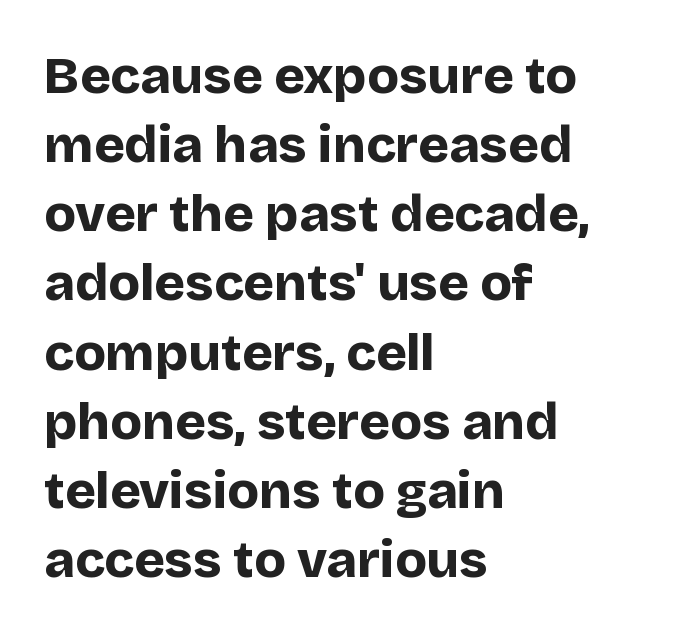
This sample uses an upright cut, with every glyph sitting square on the baseline. Leading: standard. These words are printed bold, with thick strokes throughout. Does the copy run flush right? No — it runs flush left. Look at the tracking — it's just the regular setting, nothing added. Any mark beneath the type? The region is blank.
